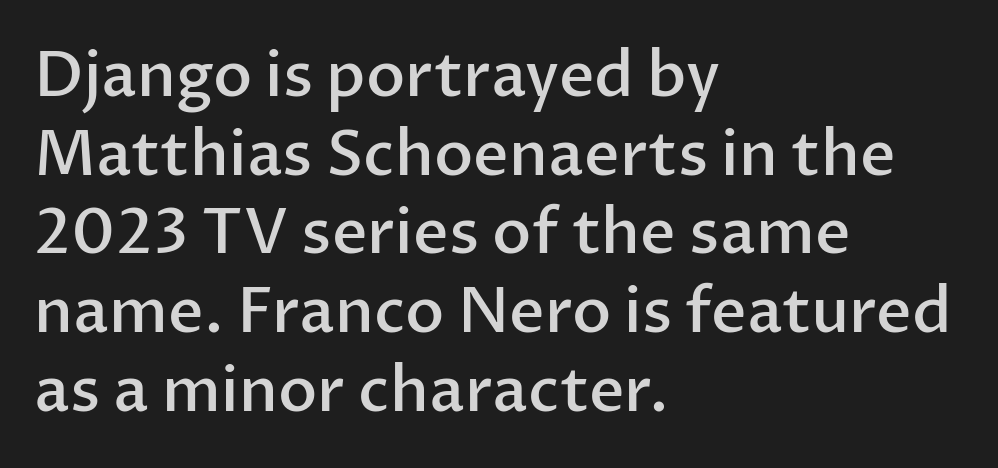
Q: Is the text bold? A: Semi-bold.
Q: Is the text italic (slanted)? A: No, it is upright.
Q: Is the typeface a serif or a sans-serif typeface? A: Sans-serif.
Q: Is the text underlined? A: No.
Q: How is the paragraph aligned? A: Left-aligned.
Q: Is the spacing between letters normal or unusually wide? A: Normal.
Q: Is the spacing between lines tight, normal or loose? A: Normal.
Q: Width (condensed, normal, or wide)? A: Normal.
Q: Stroke contrast? A: Low.
Q: x-height? A: Medium.
Q: Monospaced? A: No.
